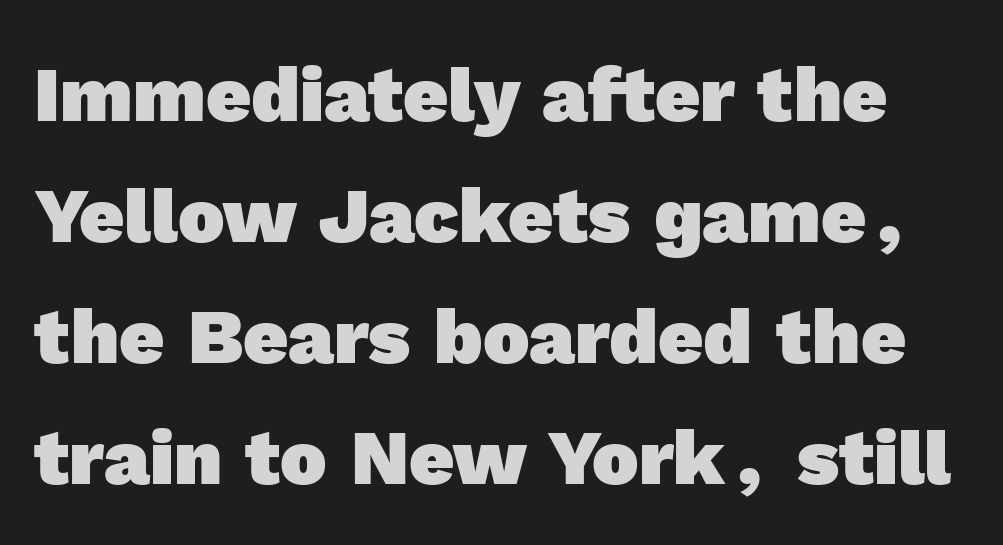
{"serif": "no", "bold": "yes", "weight": "heavy", "width": "normal", "x_height": "medium", "monospaced": "no", "underline": "no", "line_spacing": "normal", "line_spacing_ratio": 1.55, "letter_spacing": "normal", "letter_spacing_em": 0.0, "glyph_px": 78}
